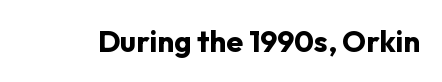
Q: Is the text bold? A: Yes.
Q: Is the text italic (slanted)? A: No, it is upright.
Q: Is the typeface a serif or a sans-serif typeface? A: Sans-serif.
Q: Is the text underlined? A: No.
Q: Is the spacing between letters normal or unusually wide? A: Normal.
Q: Width (condensed, normal, or wide)? A: Normal.
Q: Stroke contrast? A: Low.
Q: x-height? A: Medium.
Q: Monospaced? A: No.
